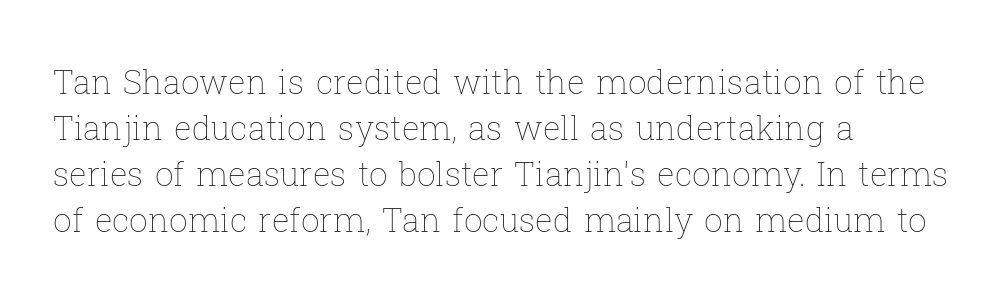
{"italic": "no", "bold": "no", "weight": "thin", "width": "normal", "stroke_contrast": "low", "x_height": "medium", "monospaced": "no", "underline": "no", "align": "left", "line_spacing": "normal", "line_spacing_ratio": 1.39, "letter_spacing": "normal", "letter_spacing_em": 0.0, "glyph_px": 33}
